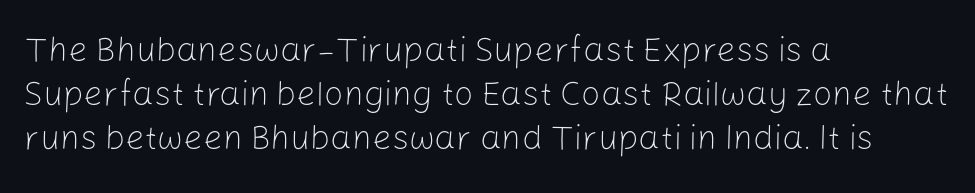
{"serif": "no", "italic": "no", "bold": "no", "weight": "light", "width": "normal", "stroke_contrast": "low", "x_height": "medium", "monospaced": "no", "underline": "no", "align": "left", "line_spacing": "normal", "line_spacing_ratio": 1.29, "letter_spacing": "normal", "letter_spacing_em": 0.0, "glyph_px": 34}
